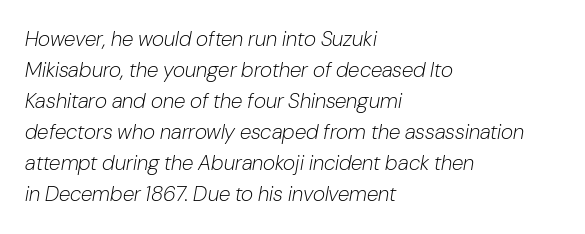
{"italic": "yes", "lean": "right", "slant_degrees": 10, "bold": "no", "underline": "no", "align": "left", "line_spacing": "normal", "line_spacing_ratio": 1.48, "letter_spacing": "normal", "letter_spacing_em": 0.0, "glyph_px": 21}
